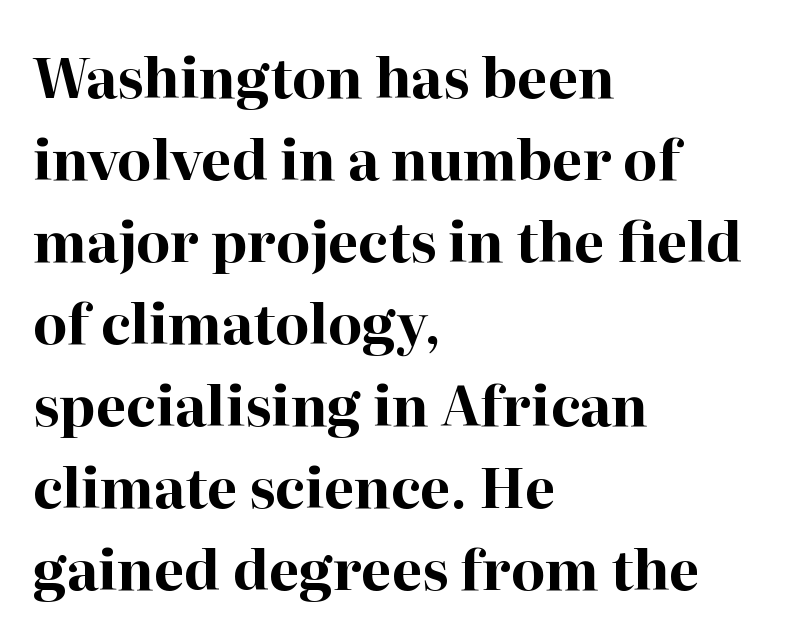
{"serif": "yes", "italic": "no", "bold": "yes", "weight": "bold", "width": "normal", "stroke_contrast": "high", "x_height": "medium", "monospaced": "no", "underline": "no", "align": "left", "line_spacing": "normal", "line_spacing_ratio": 1.49, "letter_spacing": "normal", "letter_spacing_em": 0.0, "glyph_px": 55}
